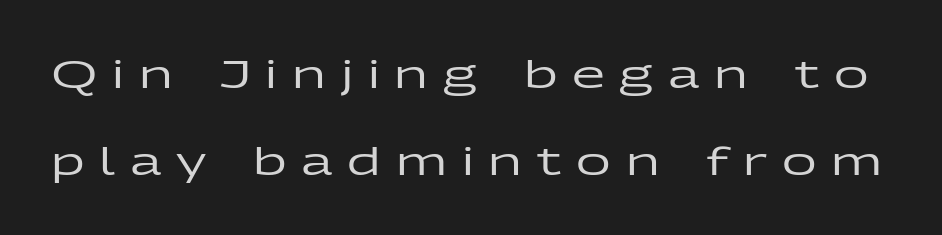
{"serif": "no", "italic": "no", "width": "wide", "stroke_contrast": "low", "x_height": "medium", "monospaced": "no", "underline": "no", "line_spacing": "loose", "line_spacing_ratio": 2.28, "letter_spacing": "wide", "letter_spacing_em": 0.39, "glyph_px": 38}
